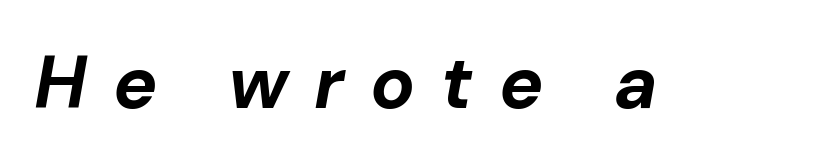
Looking at the ascenders, they clearly lean. A clean baseline with only descenders dipping below it. There is plenty of visible air inserted between adjacent glyphs. The passage shown is typed in a proportional face where columns would drift. As a designer I'd log this as weight 700, bold.
